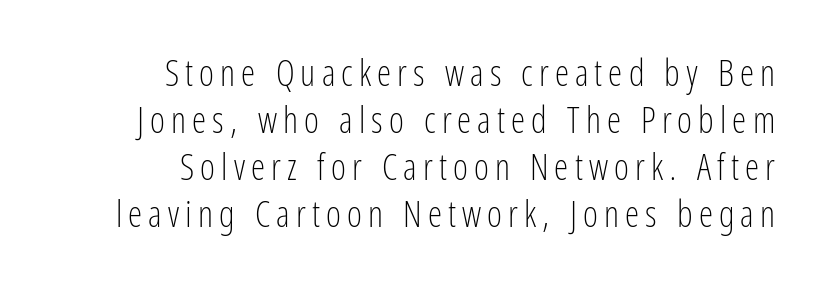
The image shows 36 px light, condensed sans-serif type, upright; set right-aligned, normal line spacing (1.31x), not underlined; low stroke contrast and a medium x-height.
